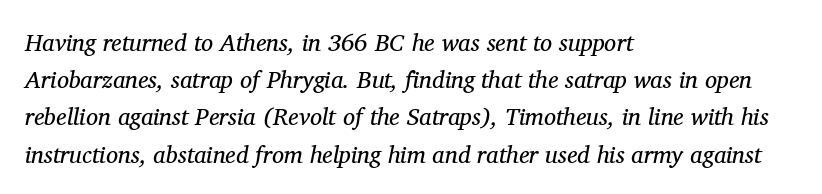
Q: Is the text bold? A: No.
Q: Is the text italic (slanted)? A: Yes, it leans right by about 11 degrees.
Q: Is the text underlined? A: No.
Q: How is the paragraph aligned? A: Left-aligned.
Q: Is the spacing between letters normal or unusually wide? A: Normal.
Q: Is the spacing between lines tight, normal or loose? A: Normal.
